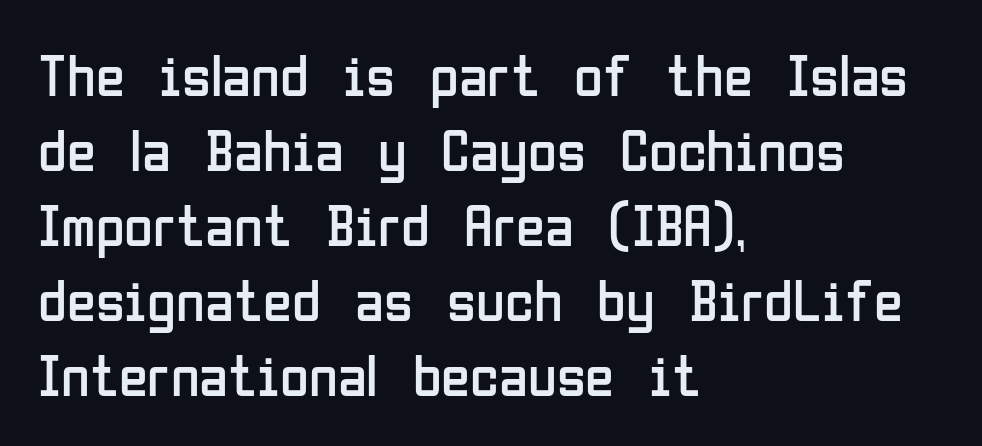
Q: Is the text bold? A: No.
Q: Is the text italic (slanted)? A: No, it is upright.
Q: Is the typeface a serif or a sans-serif typeface? A: Sans-serif.
Q: Is the text underlined? A: No.
Q: How is the paragraph aligned? A: Left-aligned.
Q: Is the spacing between letters normal or unusually wide? A: Normal.
Q: Is the spacing between lines tight, normal or loose? A: Normal.
Q: Width (condensed, normal, or wide)? A: Condensed.
Q: Stroke contrast? A: Low.
Q: x-height? A: Medium.
Q: Monospaced? A: No.
